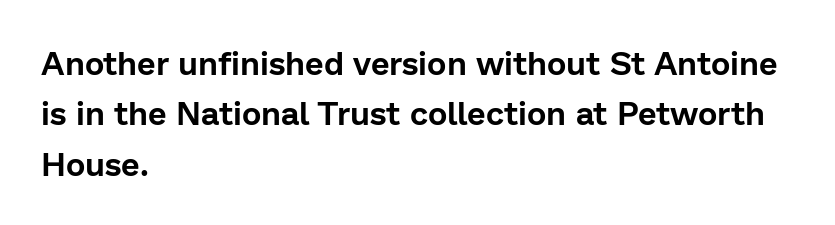
The image shows 33 px sans-serif type, upright; set left-aligned, normal line spacing (1.53x), normal letter spacing, not underlined; low stroke contrast and a medium x-height.
